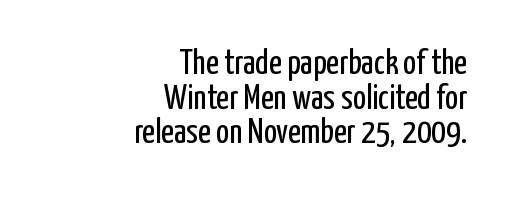
Q: Is the text bold? A: No.
Q: Is the text italic (slanted)? A: No, it is upright.
Q: Is the typeface a serif or a sans-serif typeface? A: Sans-serif.
Q: Is the text underlined? A: No.
Q: How is the paragraph aligned? A: Right-aligned.
Q: Is the spacing between letters normal or unusually wide? A: Normal.
Q: Is the spacing between lines tight, normal or loose? A: Tight.
Q: Width (condensed, normal, or wide)? A: Condensed.
Q: Stroke contrast? A: Low.
Q: x-height? A: Medium.
Q: Monospaced? A: No.
